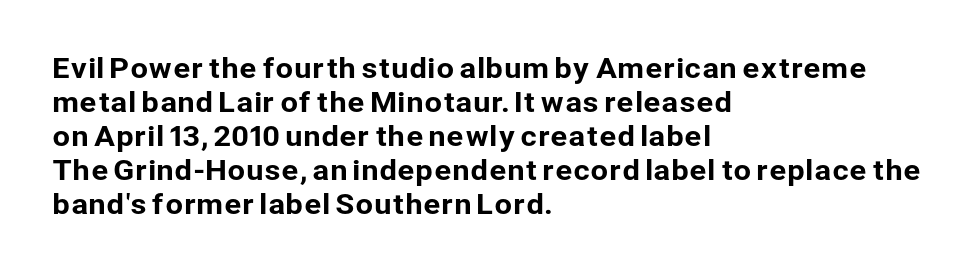
The image shows 28 px sans-serif type, upright; set left-aligned, line spacing 1.21x, normal letter spacing, not underlined; low stroke contrast and a medium x-height.
